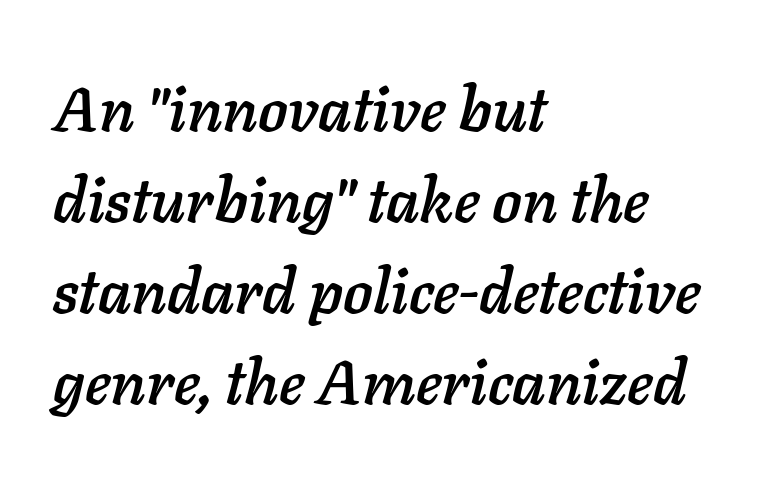
Q: Is the text italic (slanted)? A: Yes, it leans right by about 11 degrees.
Q: Is the text underlined? A: No.
Q: How is the paragraph aligned? A: Left-aligned.
Q: Is the spacing between letters normal or unusually wide? A: Normal.
Q: Is the spacing between lines tight, normal or loose? A: Normal.
Q: Width (condensed, normal, or wide)? A: Normal.
Q: Stroke contrast? A: Low.
Q: x-height? A: Medium.
Q: Monospaced? A: No.
